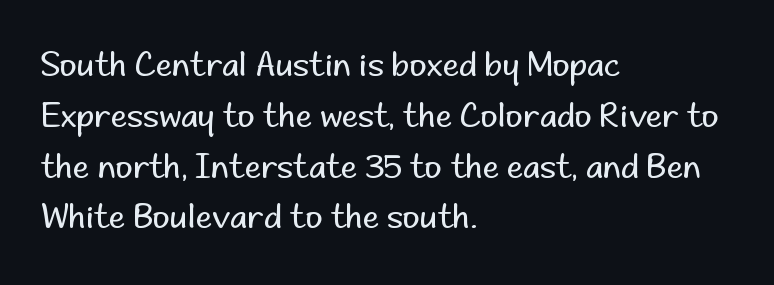
I'd call this a sans setting — the letters go barefoot. Do the characters align in a grid? No, the font is proportional. This sample is left-justified, so line endings fall wherever the words run out. Leading: standard.
